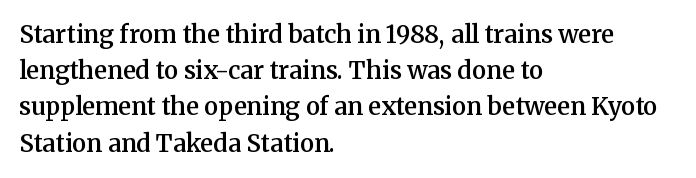
Q: Is the text bold? A: Semi-bold.
Q: Is the text italic (slanted)? A: No, it is upright.
Q: Is the text underlined? A: No.
Q: How is the paragraph aligned? A: Left-aligned.
Q: Is the spacing between letters normal or unusually wide? A: Normal.
Q: Is the spacing between lines tight, normal or loose? A: Normal.
